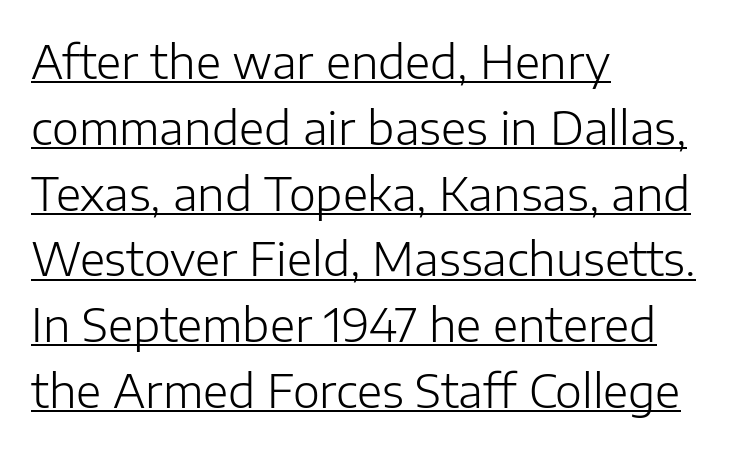
{"serif": "no", "italic": "no", "bold": "no", "weight": "light", "width": "normal", "stroke_contrast": "low", "x_height": "medium", "monospaced": "no", "underline": "yes", "align": "left", "line_spacing": "normal", "line_spacing_ratio": 1.43, "letter_spacing": "normal", "letter_spacing_em": 0.0, "glyph_px": 46}
